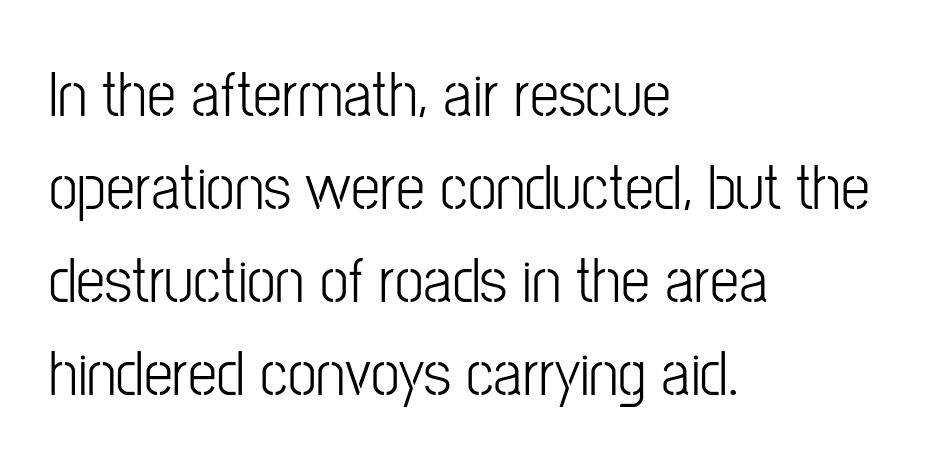
The image shows 65 px condensed sans-serif type, upright; set left-aligned, normal line spacing (1.43x), normal letter spacing, not underlined; low stroke contrast and a medium x-height.
